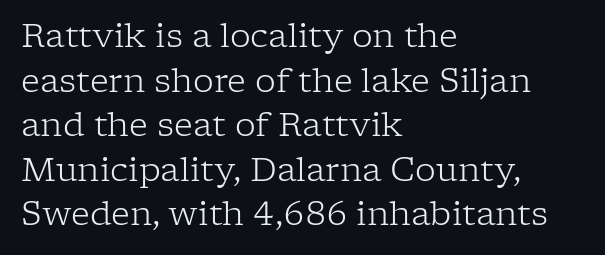
{"serif": "yes", "italic": "no", "bold": "no", "weight": "light", "width": "normal", "stroke_contrast": "low", "x_height": "medium", "monospaced": "no", "underline": "no", "align": "left", "line_spacing": "normal", "line_spacing_ratio": 1.35, "letter_spacing": "normal", "letter_spacing_em": 0.0, "glyph_px": 33}
